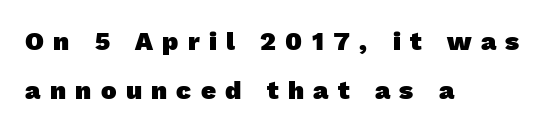
The image shows 26 px bold type; set left-aligned, line spacing 1.87x, unusually wide letter spacing (+0.36 em), not underlined.
